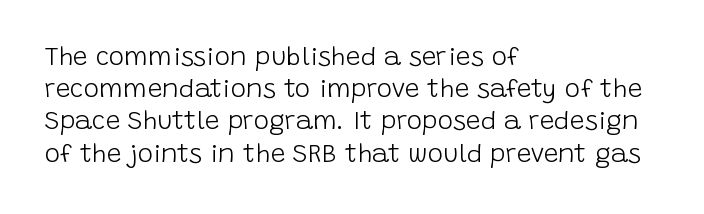
Q: Is the text bold? A: No.
Q: Is the text italic (slanted)? A: No, it is upright.
Q: Is the text underlined? A: No.
Q: How is the paragraph aligned? A: Left-aligned.
Q: Is the spacing between letters normal or unusually wide? A: Normal.
